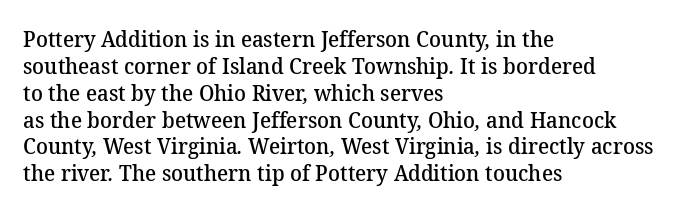
{"bold": "semi", "underline": "no", "align": "left", "line_spacing_ratio": 1.22, "letter_spacing": "normal", "letter_spacing_em": 0.0, "glyph_px": 22}
